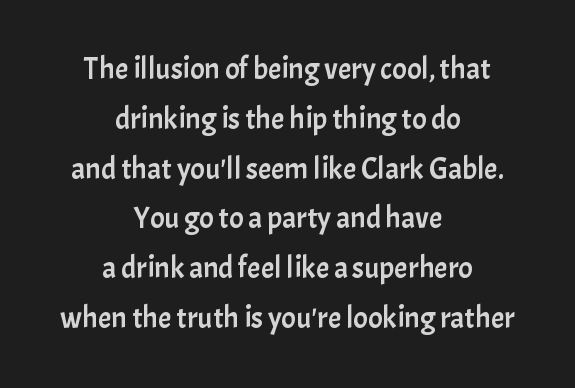
Q: Is the text italic (slanted)? A: No, it is upright.
Q: Is the typeface a serif or a sans-serif typeface? A: Sans-serif.
Q: Is the text underlined? A: No.
Q: How is the paragraph aligned? A: Centered.
Q: Is the spacing between letters normal or unusually wide? A: Normal.
Q: Is the spacing between lines tight, normal or loose? A: Normal.
Q: Width (condensed, normal, or wide)? A: Normal.
Q: Stroke contrast? A: Low.
Q: x-height? A: Medium.
Q: Monospaced? A: No.
